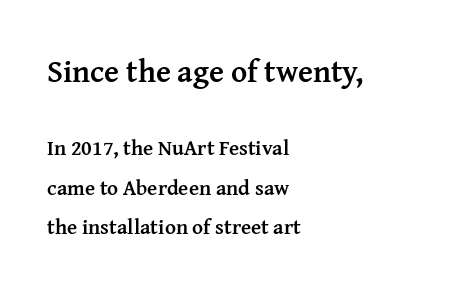
Words float on clear page, feet unadorned. The line texture is even and compact thanks to regular tracking. The compositor pushed each line to the left boundary. Varying glyph widths throughout — classic text-font behaviour.
